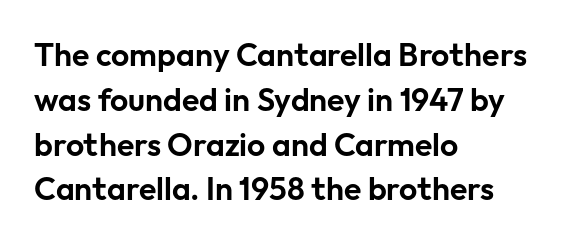
{"serif": "no", "italic": "no", "width": "normal", "stroke_contrast": "low", "x_height": "medium", "monospaced": "no", "underline": "no", "align": "left", "line_spacing": "normal", "line_spacing_ratio": 1.4, "letter_spacing": "normal", "letter_spacing_em": 0.0, "glyph_px": 32}
